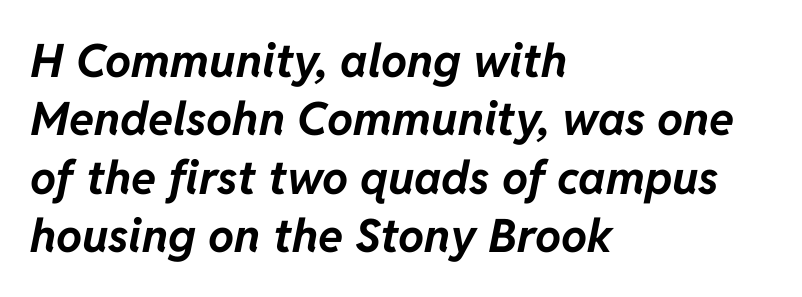
Q: Is the text bold? A: Yes.
Q: Is the text italic (slanted)? A: Yes, it leans right by about 11 degrees.
Q: Is the text underlined? A: No.
Q: How is the paragraph aligned? A: Left-aligned.
Q: Is the spacing between letters normal or unusually wide? A: Normal.
Q: Is the spacing between lines tight, normal or loose? A: Normal.
Q: Width (condensed, normal, or wide)? A: Normal.
Q: Stroke contrast? A: Low.
Q: x-height? A: Medium.
Q: Monospaced? A: No.
